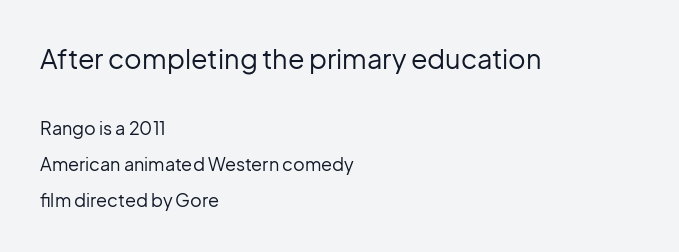
{"italic": "no", "bold": "no", "underline": "no", "align": "left", "line_spacing": "loose", "line_spacing_ratio": 2.01, "letter_spacing": "normal", "letter_spacing_em": 0.0, "larger_block": "first", "size_ratio": 1.5, "glyph_px": 27}
